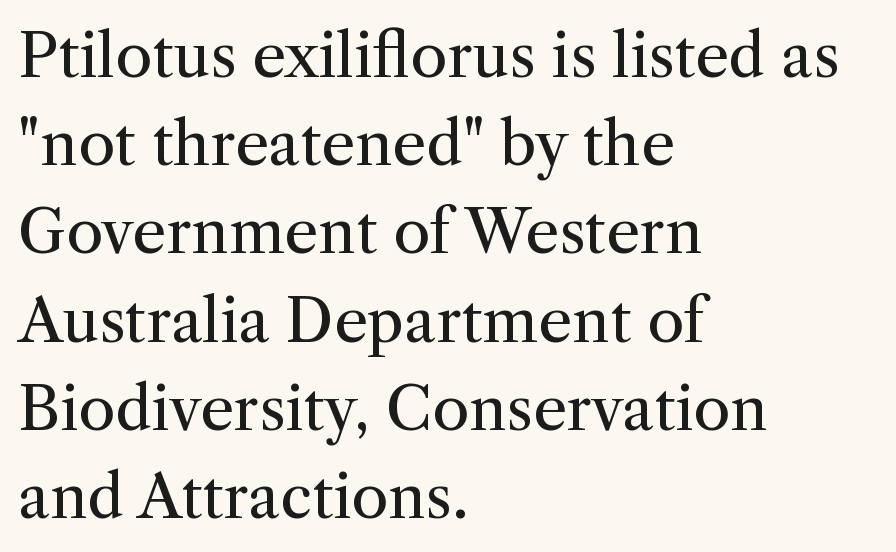
Looks like regular typesetting: each glyph gets only the width it needs. No italicization has been applied; the sample stays upright. In terms of leading, this rendering sits right in the middle. Unlike a clean sans, this face finishes its strokes with serifs. Stem width sits at or under what a default text font uses. Inter-character spacing is left at the font's built-in metrics.
